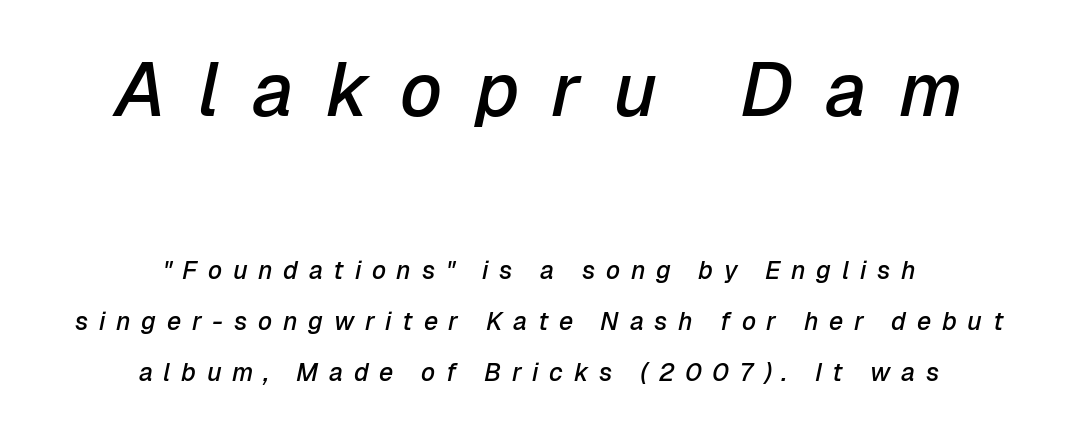
This sample has the flowing, uneven cadence of proportional lettering. Descender tails drop into unmarked territory. This rendering uses center alignment, leaving both contours irregular but symmetric. Tracking here is generous; glyphs stand well apart from one another.
